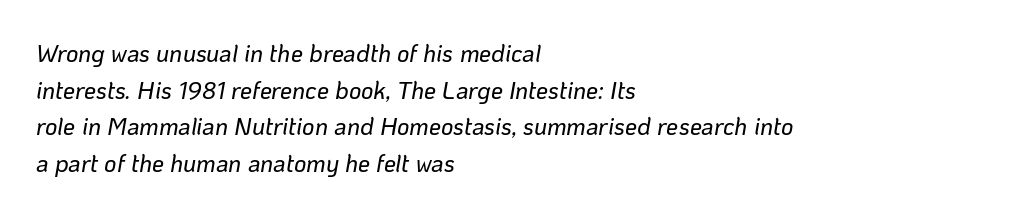
The image shows 24 px text type, italic (leaning right); set left-aligned, normal line spacing (1.53x), normal letter spacing, not underlined.
